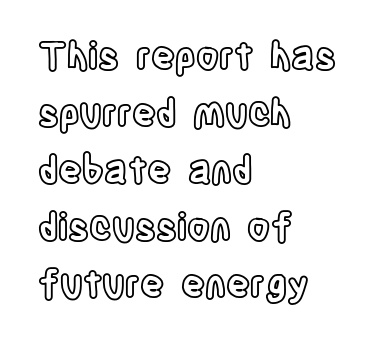
Q: Is the text italic (slanted)? A: No, it is upright.
Q: Is the text underlined? A: No.
Q: How is the paragraph aligned? A: Left-aligned.
Q: Is the spacing between letters normal or unusually wide? A: Normal.
Q: Is the spacing between lines tight, normal or loose? A: Normal.
Q: Width (condensed, normal, or wide)? A: Condensed.
Q: x-height? A: Large.
Q: Monospaced? A: No.
